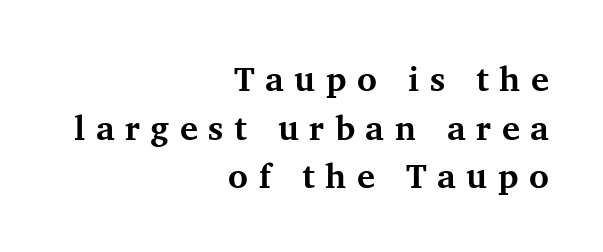
The image shows 34 px bold serif type, upright; set right-aligned, normal line spacing (1.43x), unusually wide letter spacing (+0.31 em), not underlined; medium stroke contrast and a medium x-height.
